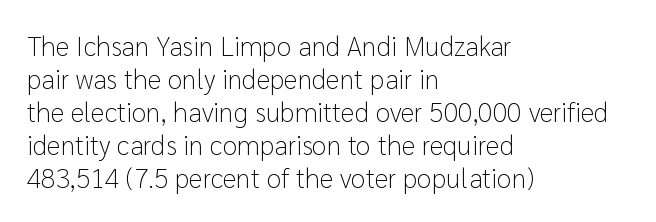
Q: Is the text bold? A: No.
Q: Is the text italic (slanted)? A: No, it is upright.
Q: Is the text underlined? A: No.
Q: How is the paragraph aligned? A: Left-aligned.
Q: Is the spacing between letters normal or unusually wide? A: Normal.
